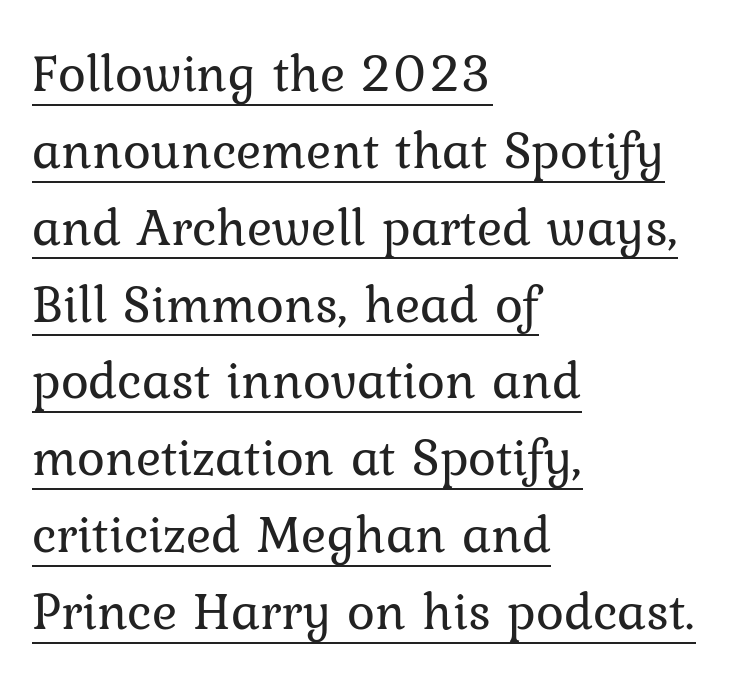
{"serif": "yes", "italic": "no", "bold": "no", "weight": "regular", "width": "normal", "stroke_contrast": "low", "x_height": "medium", "monospaced": "no", "underline": "yes", "align": "left", "line_spacing": "normal", "line_spacing_ratio": 1.45, "letter_spacing": "normal", "letter_spacing_em": 0.0, "glyph_px": 53}
